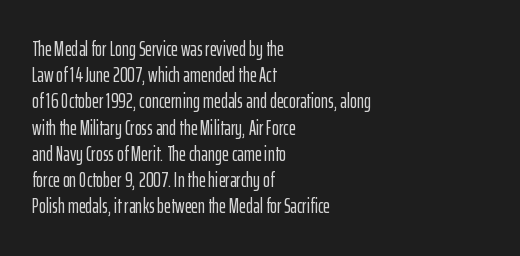
The image shows 21 px text type, upright; set left-aligned, normal line spacing (1.25x), normal letter spacing, not underlined.
